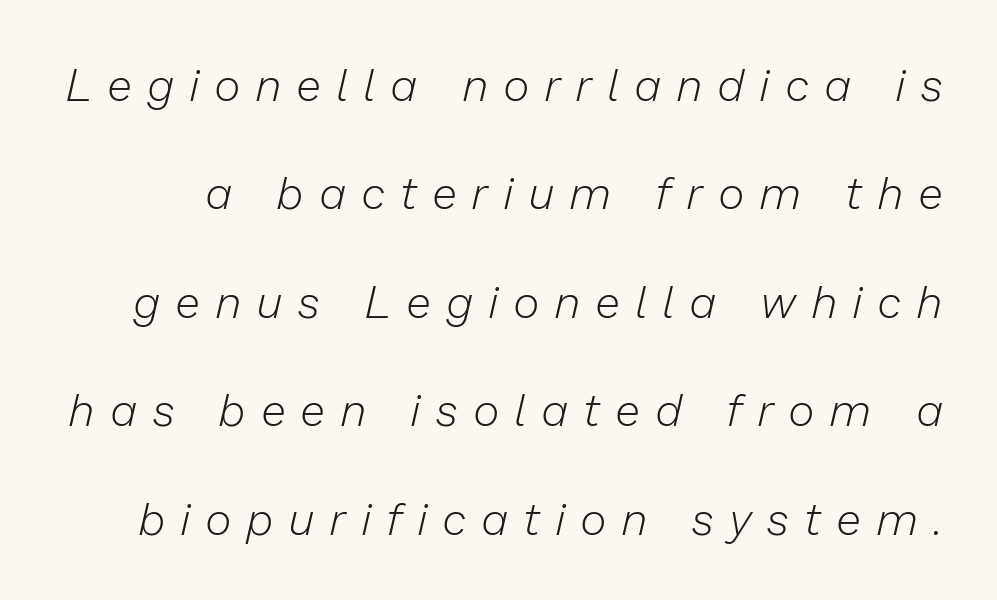
{"italic": "yes", "lean": "right", "slant_degrees": 13, "bold": "no", "weight": "light", "width": "normal", "stroke_contrast": "low", "x_height": "medium", "monospaced": "no", "underline": "no", "line_spacing": "loose", "line_spacing_ratio": 2.41, "letter_spacing": "wide", "letter_spacing_em": 0.37, "glyph_px": 45}
